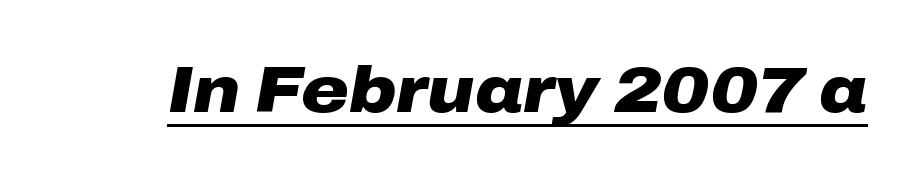
Italic? Definitely — the glyphs are oblique. How are the letters spaced? Ordinarily, with no added tracking. Glance below the letters and you will spot a drawn line. Each glyph is drawn with heavy, bold strokes.
